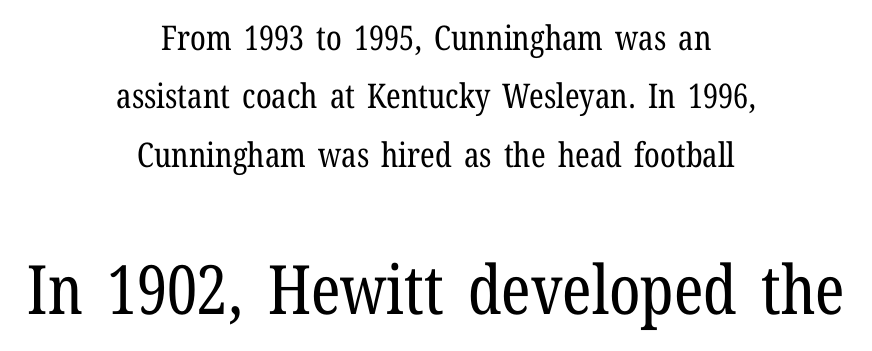
Type style note: has serifs. Typesetter's note — lower block bumped up in size, upper block left smaller. Descenders hang freely into open space. This sample has the flowing, uneven cadence of proportional lettering. These lines were composed using upright roman letters. Reading down the block, each line starts at a different indent, mirrored at its end.
